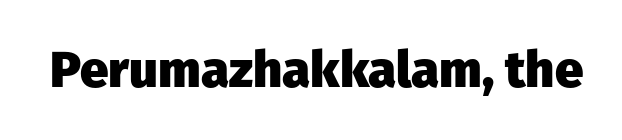
Style check: upright. Note the varied advance widths — an 'i' is clearly narrower than an 'm'. In terms of letterspacing, this is plain default setting. Has an underline been added? It has not. Is the type bold? Yes — the strokes are clearly thick and heavy. Nope, no serifs anywhere on these letters.
